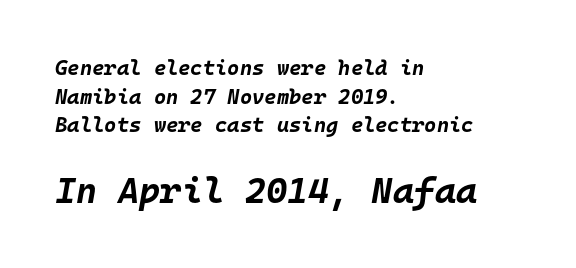
The image shows 36 px bold type, italic (leaning right), monospaced; set left-aligned, normal line spacing (1.36x), normal letter spacing, not underlined; the second (bottom) block is 1.71x larger; low stroke contrast and a large x-height.
